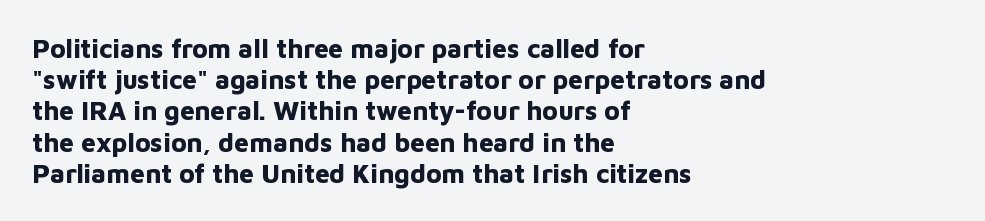
Q: Is the text bold? A: Yes.
Q: Is the text italic (slanted)? A: No, it is upright.
Q: Is the text underlined? A: No.
Q: How is the paragraph aligned? A: Left-aligned.
Q: Is the spacing between letters normal or unusually wide? A: Normal.
